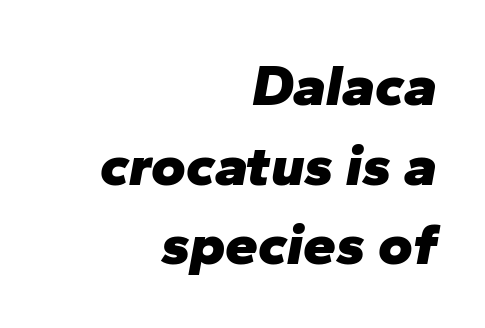
{"italic": "yes", "lean": "right", "slant_degrees": 10, "bold": "yes", "weight": "heavy", "width": "normal", "stroke_contrast": "low", "x_height": "medium", "monospaced": "no", "underline": "no", "align": "right", "line_spacing": "normal", "line_spacing_ratio": 1.35, "letter_spacing": "normal", "letter_spacing_em": 0.0, "glyph_px": 59}
